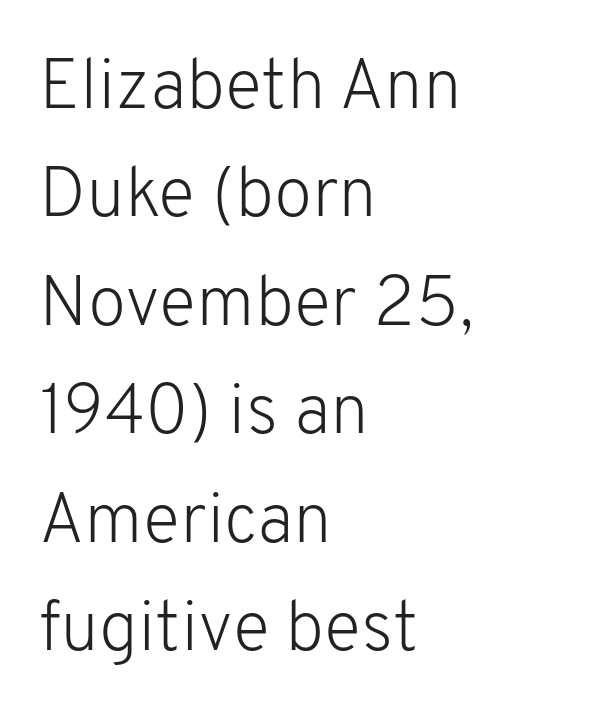
Q: Is the text bold? A: No.
Q: Is the text italic (slanted)? A: No, it is upright.
Q: Is the typeface a serif or a sans-serif typeface? A: Sans-serif.
Q: Is the text underlined? A: No.
Q: How is the paragraph aligned? A: Left-aligned.
Q: Is the spacing between letters normal or unusually wide? A: Normal.
Q: Is the spacing between lines tight, normal or loose? A: Normal.
Q: Width (condensed, normal, or wide)? A: Normal.
Q: Stroke contrast? A: Low.
Q: x-height? A: Medium.
Q: Monospaced? A: No.
